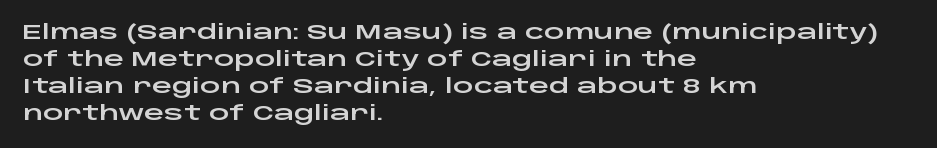
Q: Is the text italic (slanted)? A: No, it is upright.
Q: Is the text underlined? A: No.
Q: How is the paragraph aligned? A: Left-aligned.
Q: Is the spacing between letters normal or unusually wide? A: Normal.
Q: Is the spacing between lines tight, normal or loose? A: Normal.
